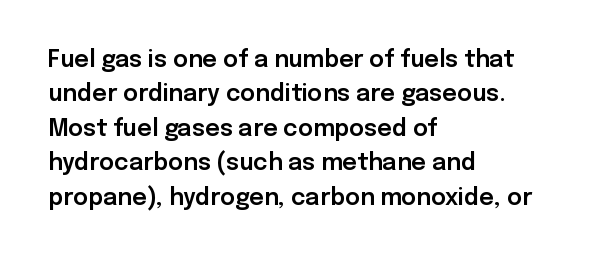
{"italic": "no", "underline": "no", "align": "left", "line_spacing": "normal", "line_spacing_ratio": 1.5, "letter_spacing": "normal", "letter_spacing_em": 0.0, "glyph_px": 23}
